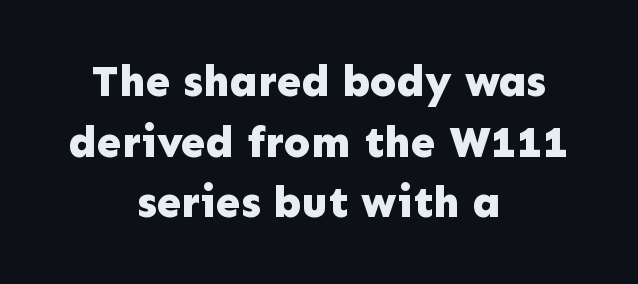
Typesetter's note: full bold, strokes at maximum text heaviness. The characters display no serif detailing; their extremities are plain. Caption: multi-line text, centered on the measure. Characters remain perfectly vertical along every line. Bare-footed words on every line. Summary of vertical rhythm: regular, with standard interline spacing.
